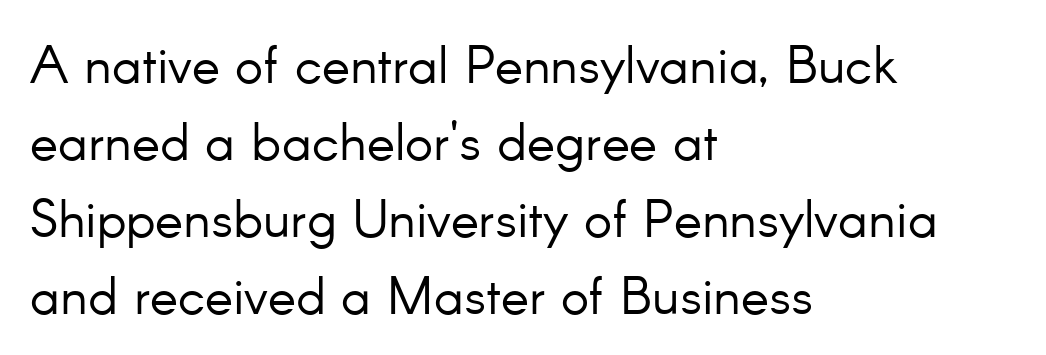
{"serif": "no", "italic": "no", "bold": "no", "weight": "light", "width": "normal", "stroke_contrast": "low", "x_height": "small", "monospaced": "no", "underline": "no", "align": "left", "line_spacing": "normal", "line_spacing_ratio": 1.45, "letter_spacing": "normal", "letter_spacing_em": 0.0, "glyph_px": 53}
